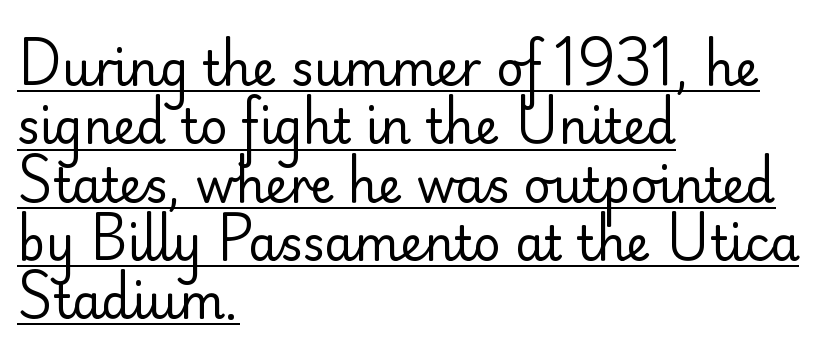
The image shows 47 px regular-weight sans-serif type, upright; set left-aligned, line spacing 1.24x, normal letter spacing, underlined; low stroke contrast and a small x-height.
